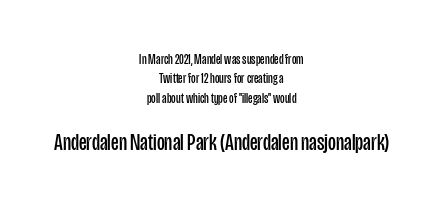
{"italic": "no", "bold": "no", "underline": "no", "align": "center", "line_spacing": "normal", "line_spacing_ratio": 1.38, "letter_spacing": "normal", "letter_spacing_em": 0.0, "larger_block": "second", "size_ratio": 1.71, "glyph_px": 24}
